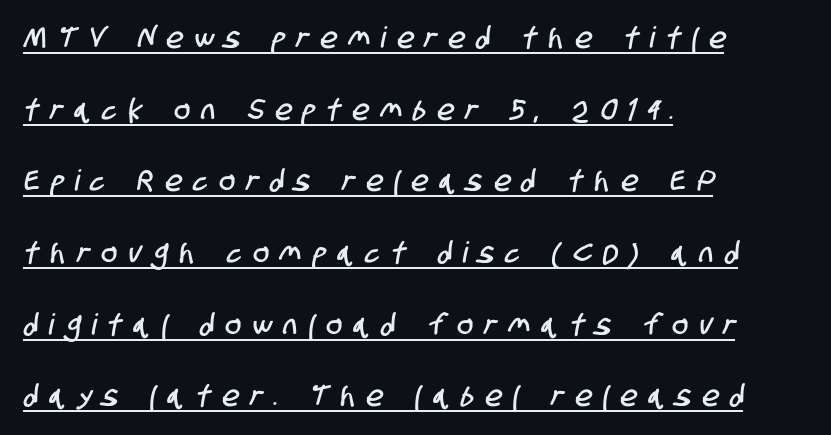
The image shows 29 px condensed sans-serif type; set left-aligned, loose line spacing (2.47x), unusually wide letter spacing (+0.41 em), underlined; low stroke contrast and a large x-height.
